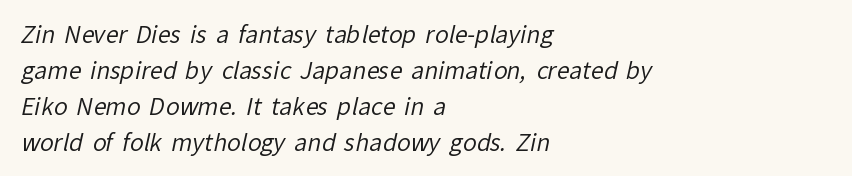
Q: Is the text bold? A: No.
Q: Is the text underlined? A: No.
Q: How is the paragraph aligned? A: Left-aligned.
Q: Is the spacing between letters normal or unusually wide? A: Normal.
Q: Is the spacing between lines tight, normal or loose? A: Normal.
